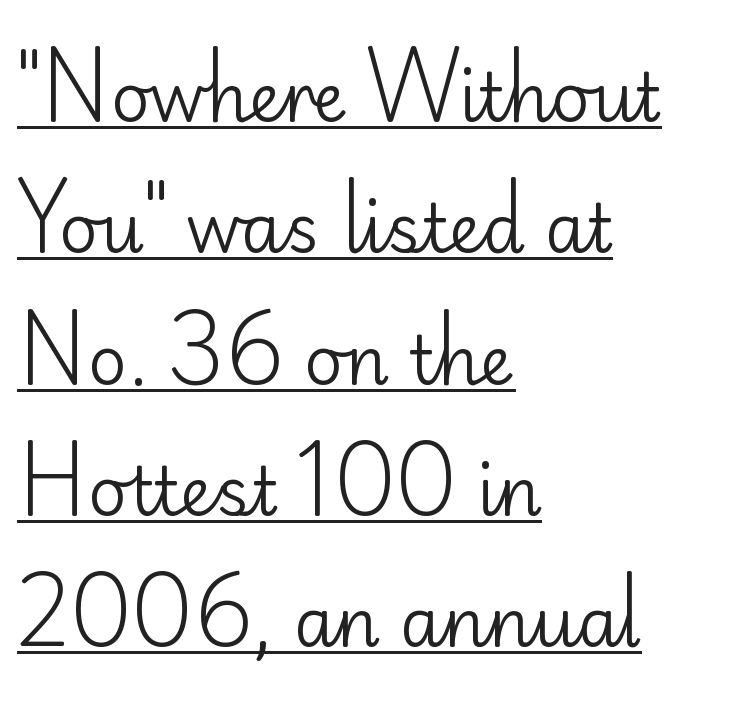
Q: Is the text bold? A: No.
Q: Is the text italic (slanted)? A: No, it is upright.
Q: Is the typeface a serif or a sans-serif typeface? A: Sans-serif.
Q: Is the text underlined? A: Yes.
Q: How is the paragraph aligned? A: Left-aligned.
Q: Is the spacing between letters normal or unusually wide? A: Normal.
Q: Is the spacing between lines tight, normal or loose? A: Loose.
Q: Width (condensed, normal, or wide)? A: Normal.
Q: Stroke contrast? A: Low.
Q: x-height? A: Small.
Q: Monospaced? A: No.
